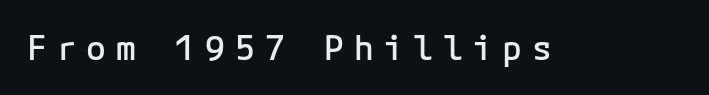
{"serif": "no", "italic": "no", "bold": "semi", "weight": "semibold", "width": "normal", "stroke_contrast": "low", "x_height": "medium", "monospaced": "yes", "underline": "no", "letter_spacing": "wide", "letter_spacing_em": 0.3, "glyph_px": 33}
